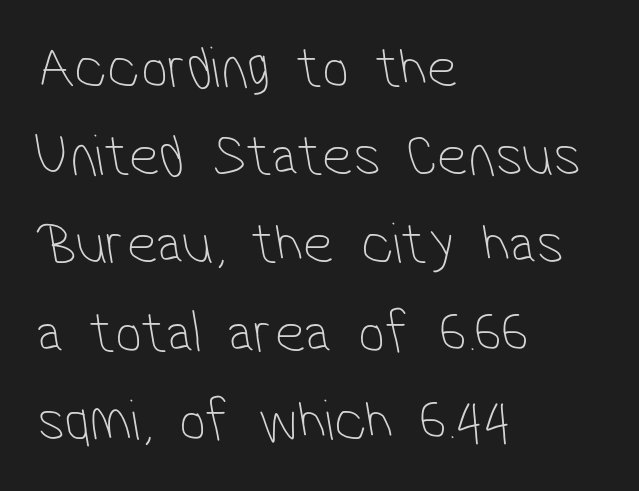
The horizontal fit of the characters is conventional and even. This is sans-serif lettering, the kind often seen on screens and signage. The designer left line spacing at the default. The paragraph shown leans on its left margin. Is this a fixed-width face? No — the glyphs have proportional, varying widths.
